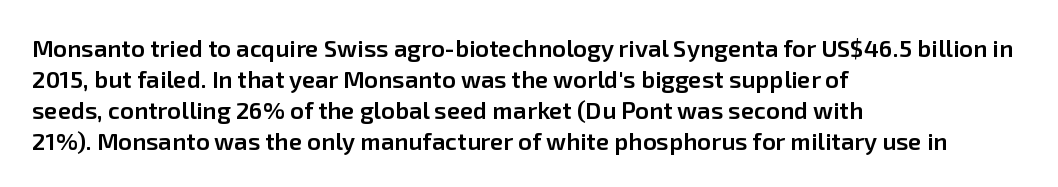
The strip under each line holds only bare page. Default kerning and tracking; the words read as compact shapes. This is the regular roman posture of the typeface. Regular leading. One-word summary of the alignment: left.
